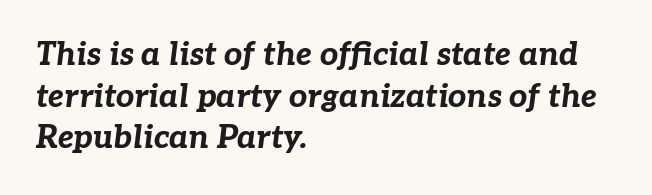
Q: Is the text bold? A: Yes.
Q: Is the text italic (slanted)? A: Yes, it leans right by about 7 degrees.
Q: Is the text underlined? A: No.
Q: How is the paragraph aligned? A: Left-aligned.
Q: Is the spacing between letters normal or unusually wide? A: Normal.
Q: Is the spacing between lines tight, normal or loose? A: Normal.
Q: Width (condensed, normal, or wide)? A: Normal.
Q: Stroke contrast? A: Low.
Q: x-height? A: Medium.
Q: Monospaced? A: No.
